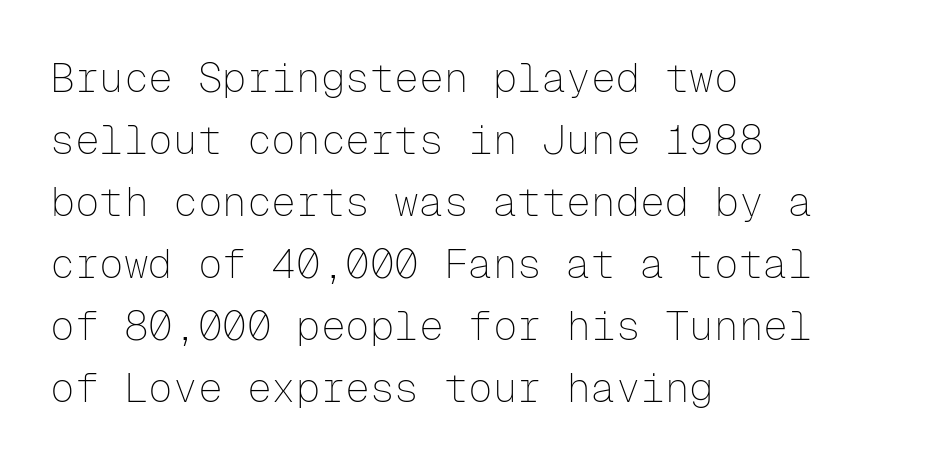
Q: Is the text bold? A: No.
Q: Is the text italic (slanted)? A: No, it is upright.
Q: Is the typeface a serif or a sans-serif typeface? A: Sans-serif.
Q: Is the text underlined? A: No.
Q: How is the paragraph aligned? A: Left-aligned.
Q: Is the spacing between letters normal or unusually wide? A: Normal.
Q: Is the spacing between lines tight, normal or loose? A: Normal.
Q: Width (condensed, normal, or wide)? A: Normal.
Q: Stroke contrast? A: Low.
Q: x-height? A: Medium.
Q: Monospaced? A: Yes.
